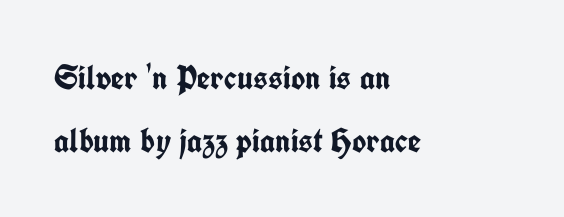
The image shows 34 px semibold, condensed sans-serif type, upright; set left-aligned, line spacing 1.84x, normal letter spacing, not underlined; low stroke contrast and a medium x-height.
